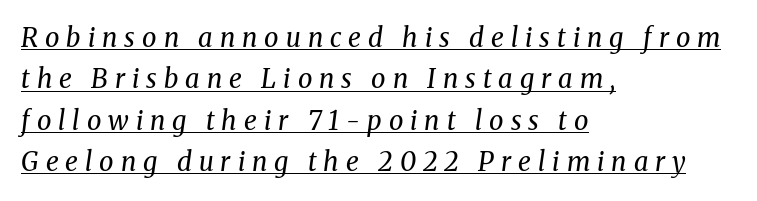
The specimen reads as italic at a glance. Tracking here is generous; glyphs stand well apart from one another. The leading is moderate, giving the passage an even texture. A student would call this left alignment; a typographer would say flush left, rag right. Is this a heavy cut? Hardly; it is regular or lighter. Does a line run under the words? Yes, clearly.
